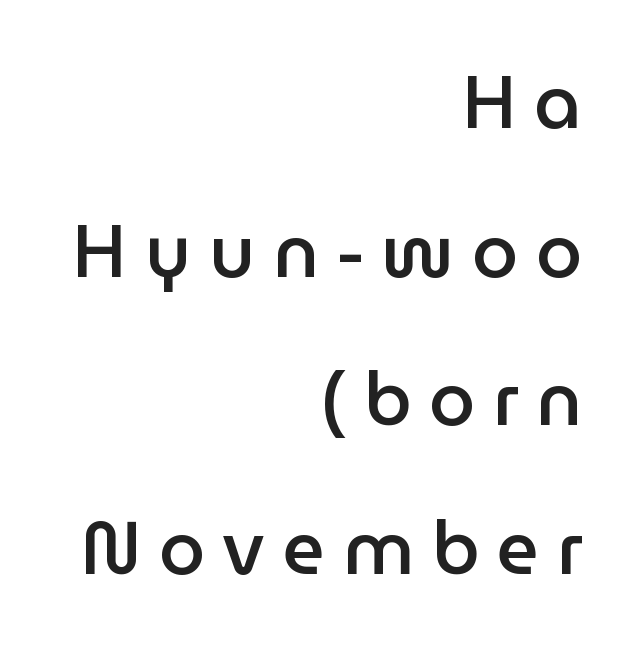
The image shows 74 px semibold sans-serif type, upright; set right-aligned, loose line spacing (2.01x), unusually wide letter spacing (+0.24 em), not underlined; low stroke contrast and a medium x-height.
